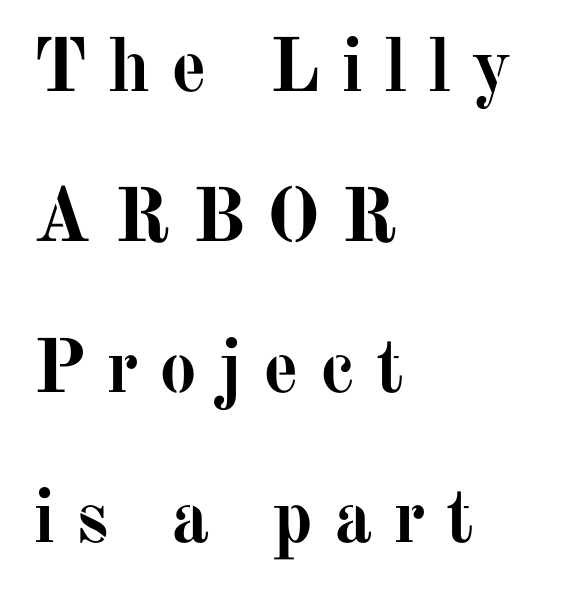
{"serif": "yes", "italic": "no", "bold": "yes", "weight": "semibold", "width": "normal", "stroke_contrast": "medium", "x_height": "medium", "monospaced": "no", "underline": "no", "align": "left", "line_spacing": "loose", "line_spacing_ratio": 1.98, "letter_spacing": "wide", "letter_spacing_em": 0.27, "glyph_px": 76}
